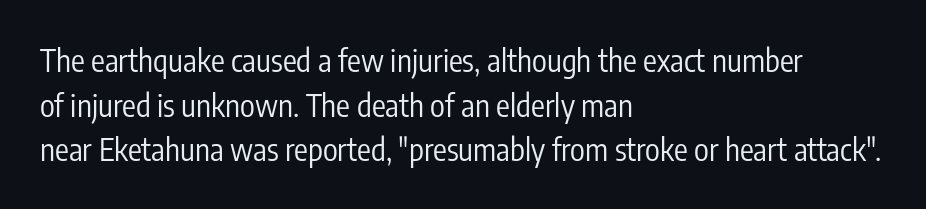
Spacing verdict: proportional, widths tailored to each character. This rendering leaves character spacing at its baseline value. The letters look calm and open, with moderate or lighter stems. How would I describe the line gaps? Plain and ordinary. The type sits square on the baseline with zero lean. The ragged edge is on the right, which tells us the setting is flush left.
